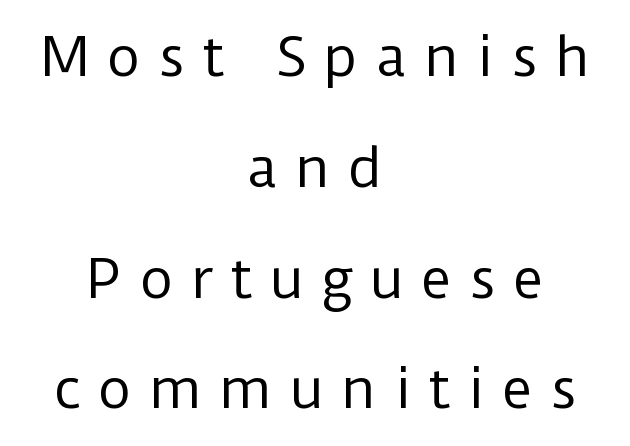
{"serif": "no", "italic": "no", "bold": "no", "weight": "regular", "width": "normal", "stroke_contrast": "low", "x_height": "medium", "monospaced": "no", "underline": "no", "align": "center", "line_spacing": "loose", "line_spacing_ratio": 2.09, "letter_spacing": "wide", "letter_spacing_em": 0.32, "glyph_px": 53}
